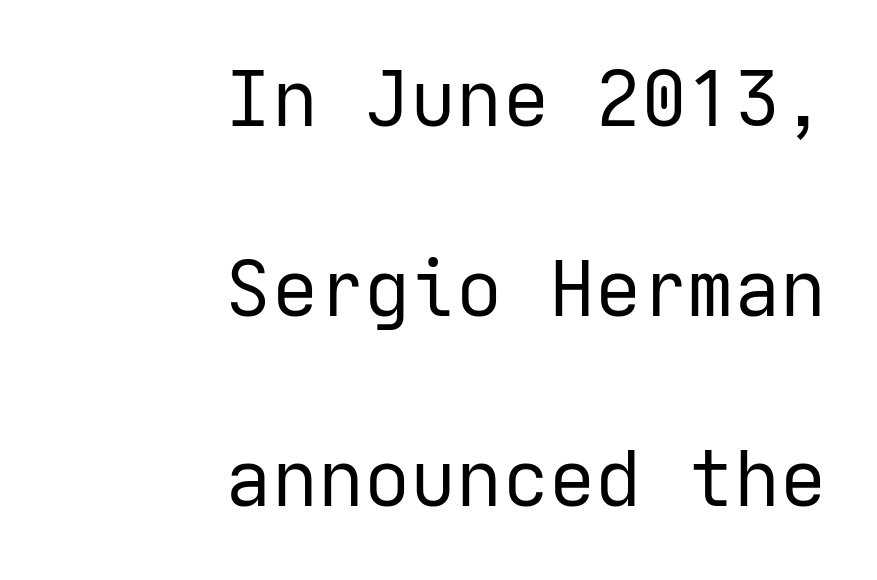
The face used here is rendered with its standard letterfit. Serif or sans? Sans — the stroke terminals are bare. The weight tops out at a normal text grade. These lines stand farther apart than default settings would place them. The string is rendered with underlining switched off.
